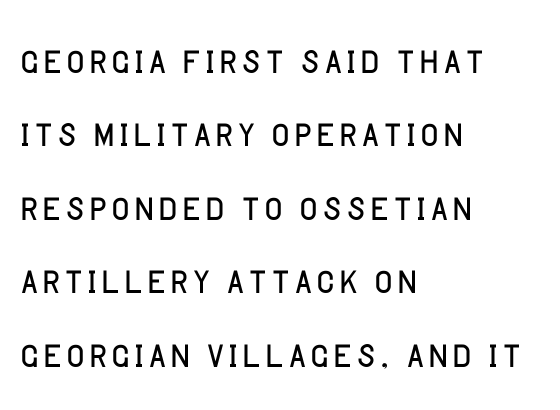
Q: Is the text bold? A: No.
Q: Is the text italic (slanted)? A: No, it is upright.
Q: Is the typeface a serif or a sans-serif typeface? A: Sans-serif.
Q: Is the text underlined? A: No.
Q: How is the paragraph aligned? A: Left-aligned.
Q: Is the spacing between letters normal or unusually wide? A: Normal.
Q: Is the spacing between lines tight, normal or loose? A: Normal.
Q: Width (condensed, normal, or wide)? A: Normal.
Q: Stroke contrast? A: Low.
Q: x-height? A: Large.
Q: Monospaced? A: No.
